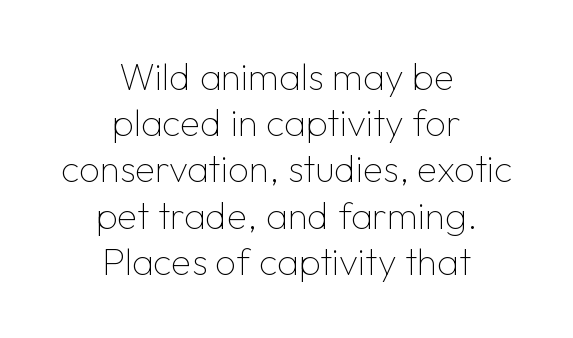
The strokes carry an ordinary text weight at most. Honestly, there is no underline to notice here at all. The whitespace from short lines is split evenly between both sides. Stroke terminals: plain, sans-serif.
